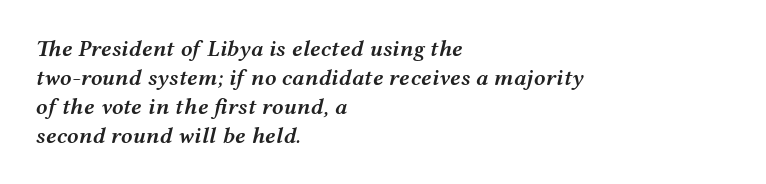
The image shows 23 px text type, italic (leaning right); set left-aligned, normal line spacing (1.26x), normal letter spacing, not underlined.
